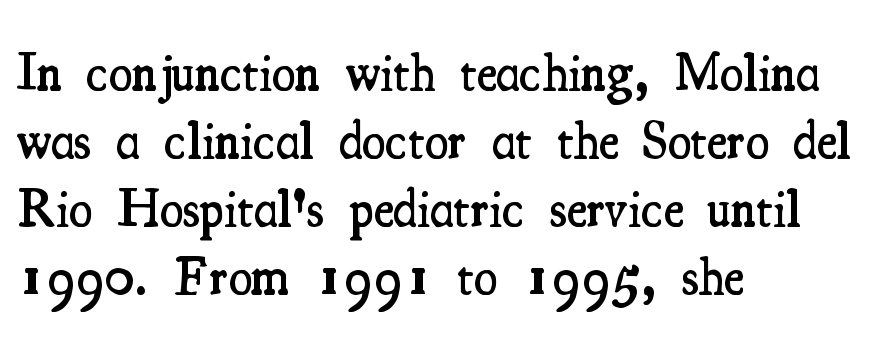
{"serif": "yes", "italic": "no", "bold": "semi", "weight": "semibold", "width": "condensed", "stroke_contrast": "medium", "x_height": "small", "monospaced": "no", "underline": "no", "align": "left", "line_spacing": "normal", "line_spacing_ratio": 1.26, "letter_spacing": "normal", "letter_spacing_em": 0.0, "glyph_px": 54}
